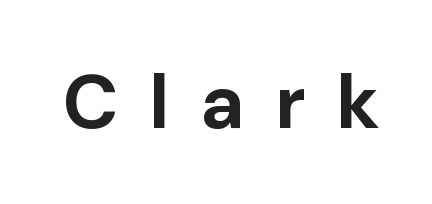
Proportional: the letters do not fall into vertical columns. Ordinary non-slanted type is in use. Clear beneath every line of the passage. Each letter's strokes conclude bluntly, with no projecting serifs. Caption: expanded tracking, letters set apart. Does the weight exceed regular? Yes, all the way to bold.
